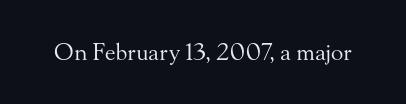
The type is set solid horizontally, with unmodified tracking. Words float on clear page, feet unadorned. A quiet, ordinary-to-light weight characterises the typeface. The type sits square on the baseline with zero lean.
